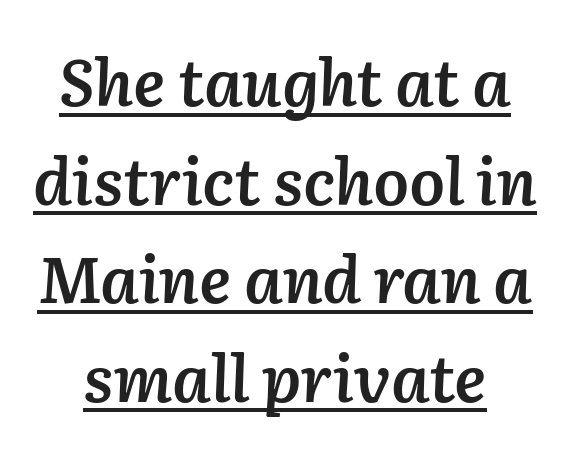
{"italic": "yes", "lean": "right", "slant_degrees": 2, "bold": "semi", "weight": "semibold", "width": "normal", "stroke_contrast": "low", "x_height": "medium", "monospaced": "no", "underline": "yes", "line_spacing": "normal", "line_spacing_ratio": 1.54, "letter_spacing": "normal", "letter_spacing_em": 0.0, "glyph_px": 64}
